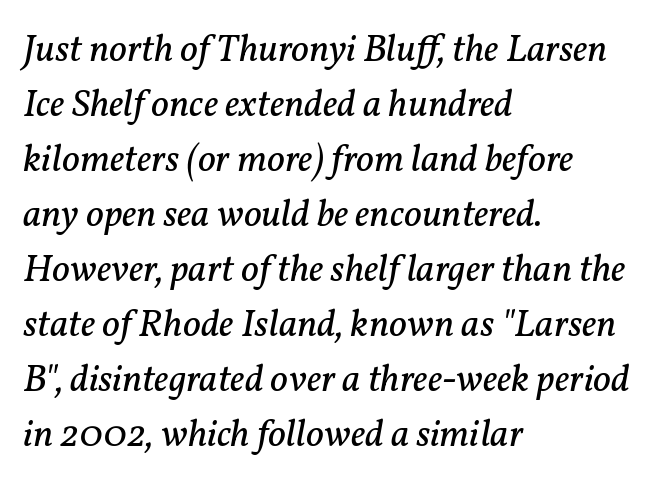
Q: Is the text bold? A: No.
Q: Is the text italic (slanted)? A: Yes, it leans right by about 11 degrees.
Q: Is the typeface a serif or a sans-serif typeface? A: Serif.
Q: Is the text underlined? A: No.
Q: How is the paragraph aligned? A: Left-aligned.
Q: Is the spacing between letters normal or unusually wide? A: Normal.
Q: Is the spacing between lines tight, normal or loose? A: Normal.
Q: Width (condensed, normal, or wide)? A: Normal.
Q: Stroke contrast? A: Low.
Q: x-height? A: Medium.
Q: Monospaced? A: No.
